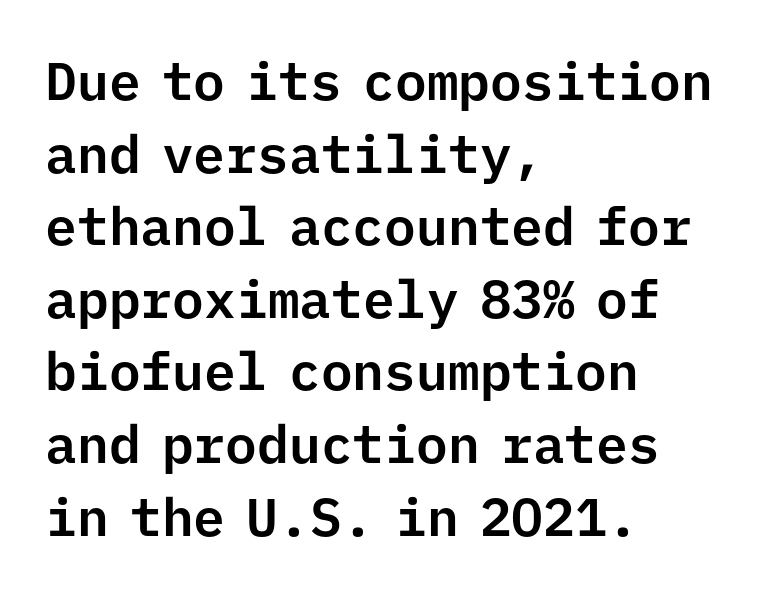
In CSS terms this would be text-align: left. Any mark beneath the type? The region is blank. You can tell from the bare stems that sans-serif type was used. The lettering holds an erect, upright posture throughout.
